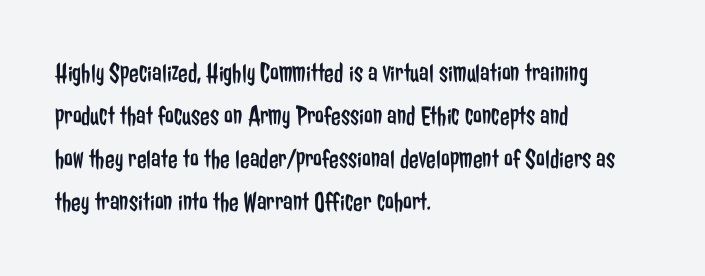
The image shows 28 px regular-weight, condensed sans-serif type, upright; set left-aligned, normal line spacing (1.54x), normal letter spacing, not underlined; low stroke contrast and a medium x-height.
